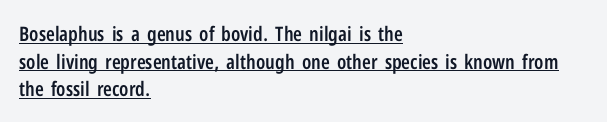
Semibold letterforms, between regular and bold. Like a heading marked for emphasis, these lines bear an underscore. Regarding leading, the lines here are spaced in the standard way. This rendering leaves character spacing at its baseline value.
